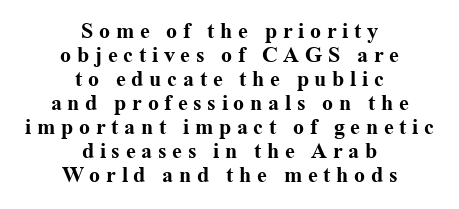
The image shows 22 px bold type, upright; set centered, tight line spacing (1.09x), unusually wide letter spacing (+0.26 em), not underlined.
